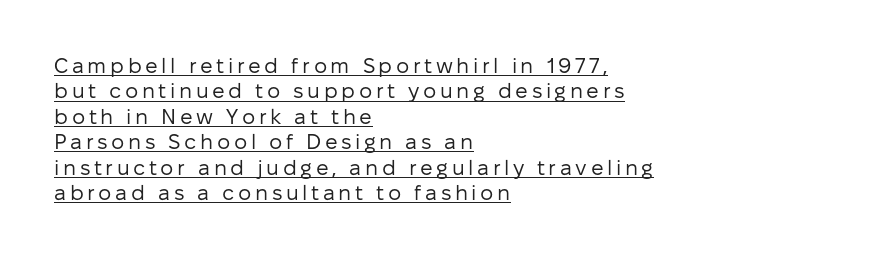
The face used here appears with an underline applied. The cut favours lightness, reaching ordinary text weight at its darkest. Alignment: flush left. Every character sits straight up, as roman type does.
